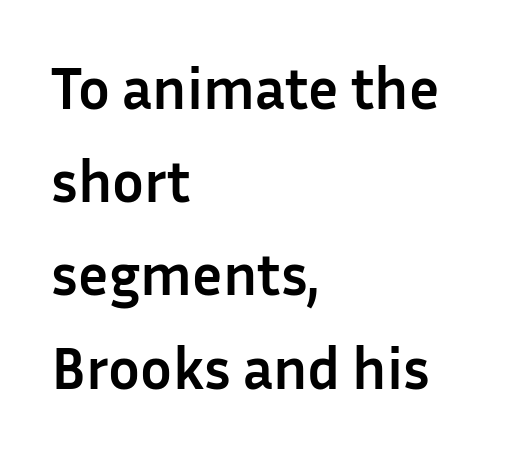
{"serif": "no", "italic": "no", "bold": "yes", "weight": "semibold", "width": "normal", "stroke_contrast": "low", "x_height": "medium", "monospaced": "no", "underline": "no", "align": "left", "line_spacing": "normal", "line_spacing_ratio": 1.58, "letter_spacing": "normal", "letter_spacing_em": 0.0, "glyph_px": 59}
